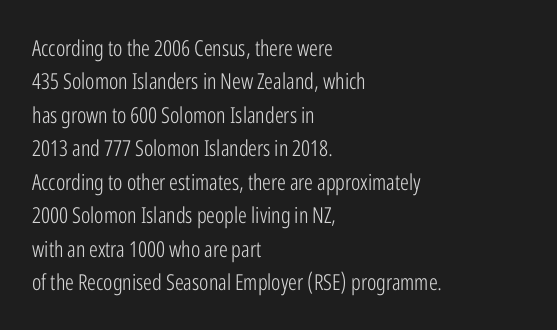
Summary of vertical rhythm: regular, with standard interline spacing. No extra ink here — the face is not bold. Quick note: not italic, upright. Horizontal alignment here is leftward, the default for most running prose.
